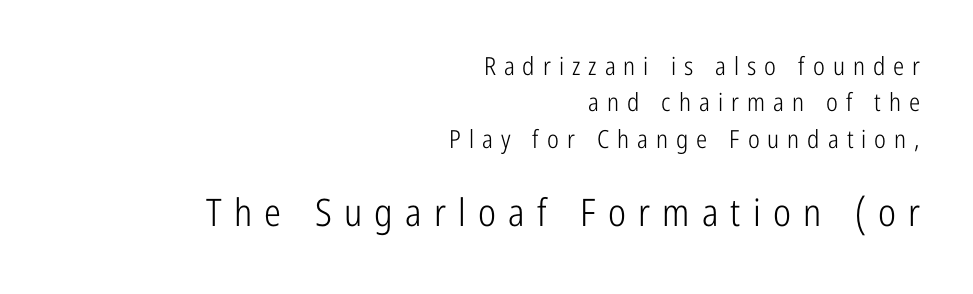
{"serif": "no", "italic": "no", "bold": "no", "weight": "light", "width": "condensed", "stroke_contrast": "low", "x_height": "medium", "monospaced": "no", "underline": "no", "align": "right", "line_spacing": "normal", "line_spacing_ratio": 1.46, "letter_spacing": "wide", "letter_spacing_em": 0.32, "larger_block": "second", "size_ratio": 1.52, "glyph_px": 38}
